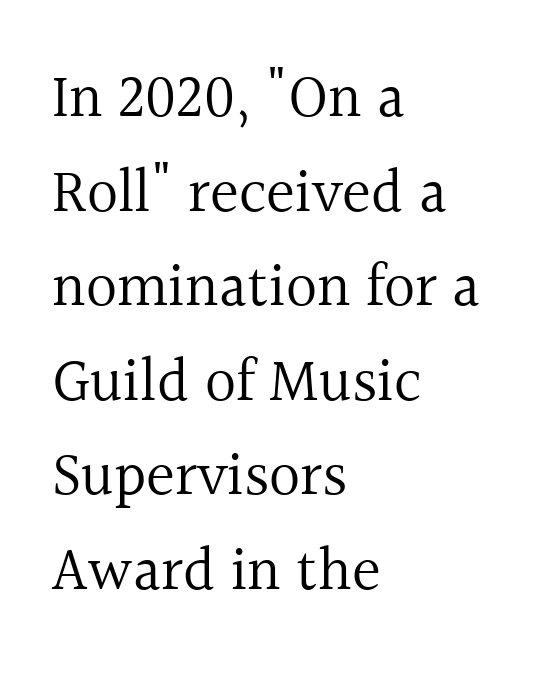
{"serif": "yes", "italic": "no", "bold": "no", "weight": "regular", "width": "normal", "x_height": "medium", "monospaced": "no", "underline": "no", "align": "left", "line_spacing": "normal", "line_spacing_ratio": 1.55, "letter_spacing": "normal", "letter_spacing_em": 0.0, "glyph_px": 61}
